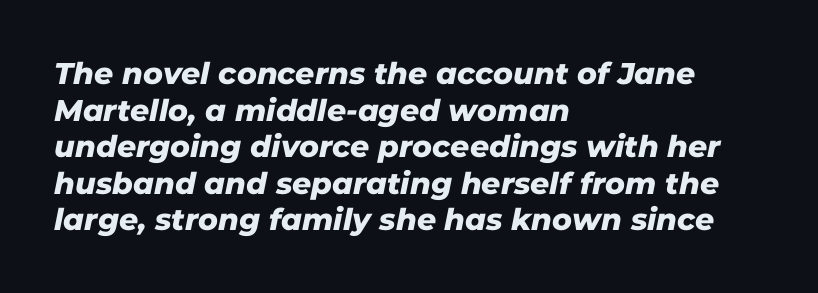
The image shows 30 px sans-serif type; set left-aligned, line spacing 1.22x, normal letter spacing, not underlined; low stroke contrast and a medium x-height.
